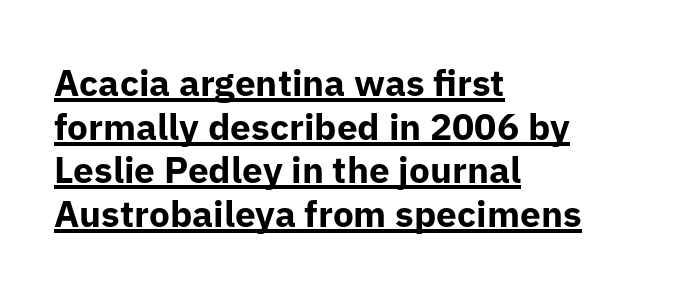
The letters advance in unequal steps, a hallmark of proportional type. Serif or sans? Sans — the stroke terminals are bare. Inter-character spacing is left at the font's built-in metrics. Glance below the letters and you will spot a drawn line.
